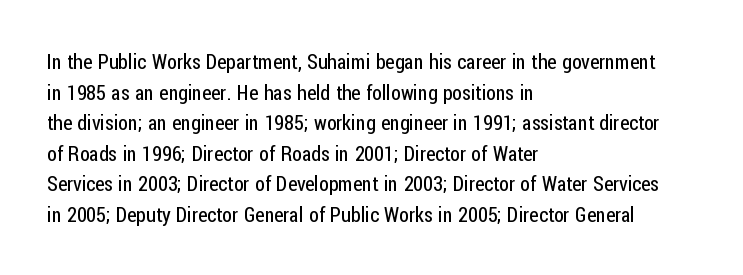
The image shows 20 px text type, upright; set left-aligned, normal line spacing (1.53x), normal letter spacing, not underlined.
